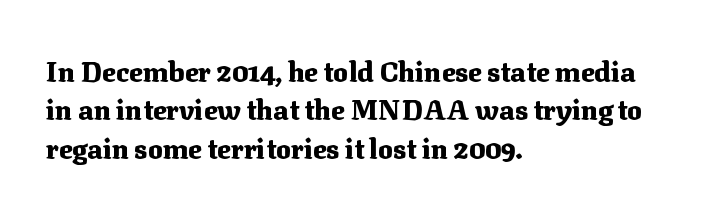
The image shows 28 px heavy serif type, upright; set left-aligned, normal line spacing (1.37x), normal letter spacing, not underlined; medium stroke contrast and a medium x-height.
